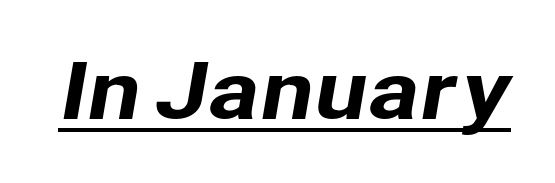
{"serif": "no", "width": "normal", "stroke_contrast": "low", "x_height": "medium", "monospaced": "no", "underline": "yes", "letter_spacing": "normal", "letter_spacing_em": 0.0, "glyph_px": 78}
